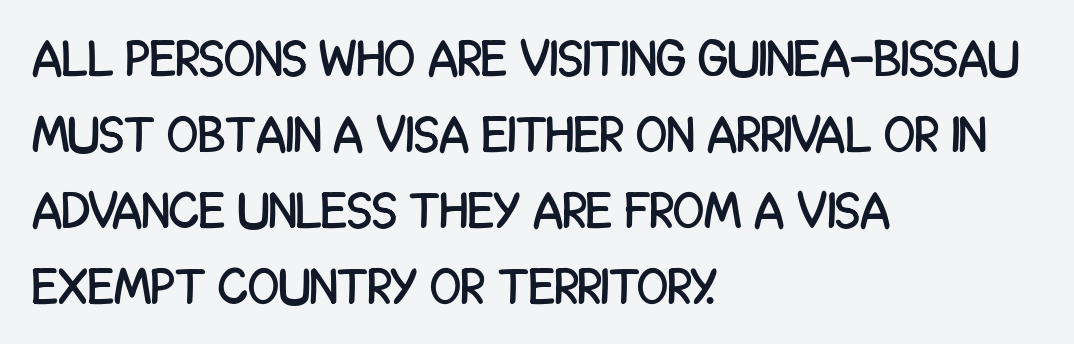
{"serif": "no", "italic": "no", "width": "condensed", "stroke_contrast": "low", "x_height": "large", "monospaced": "no", "underline": "no", "align": "left", "line_spacing": "normal", "line_spacing_ratio": 1.49, "letter_spacing": "normal", "letter_spacing_em": 0.0, "glyph_px": 51}
